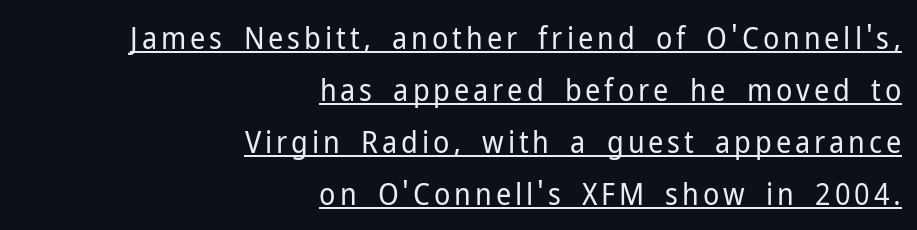
{"serif": "no", "italic": "no", "bold": "no", "weight": "regular", "width": "normal", "stroke_contrast": "low", "x_height": "medium", "monospaced": "no", "underline": "yes", "align": "right", "line_spacing_ratio": 1.73, "glyph_px": 30}
